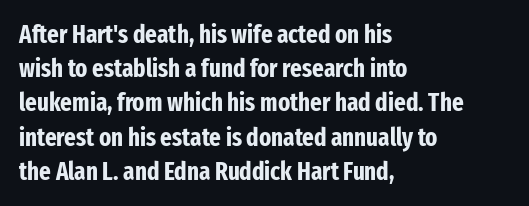
The lines in this sample share a left origin and differ only in where they stop. Summary of vertical rhythm: regular, with standard interline spacing. Italic: no, the glyphs are upright roman. The letterforms sit shoulder to shoulder at normal distance. Set as a true bold cut, around the 700 mark. The baseline area is clear.
